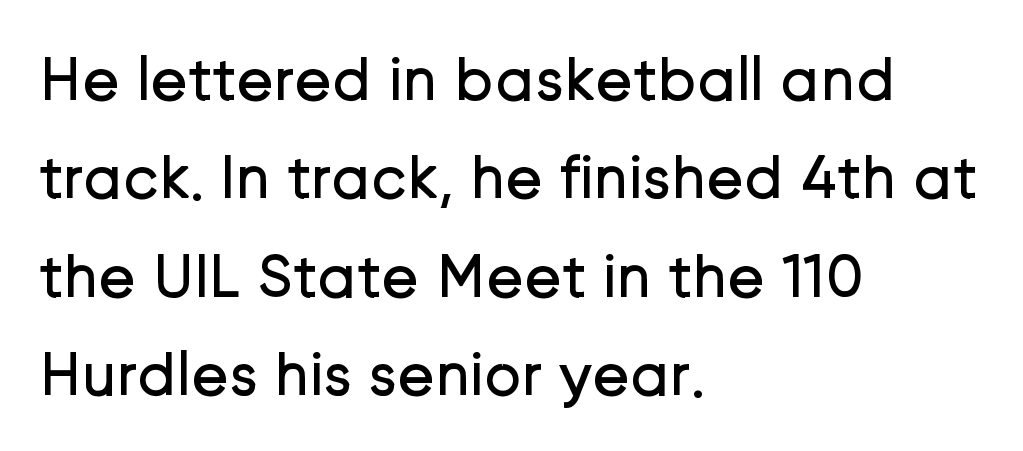
Stroke terminals: plain, sans-serif. The paragraph shown leans on its left margin. Tracking value appears to be zero — textbook default spacing. Rendered with straight, roman letterforms. Quick note: interline space is typical. Descenders are the only things crossing below the line.
